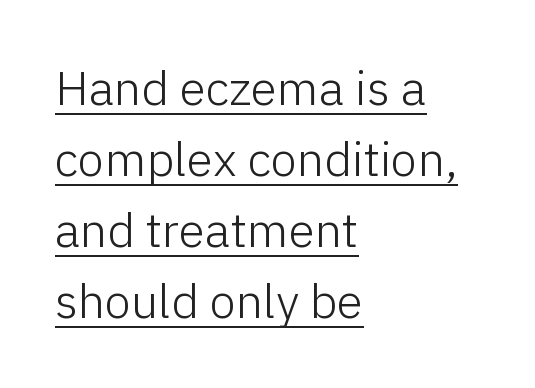
The image shows 48 px light sans-serif type, upright; set left-aligned, normal line spacing (1.48x), normal letter spacing, underlined; low stroke contrast and a medium x-height.
